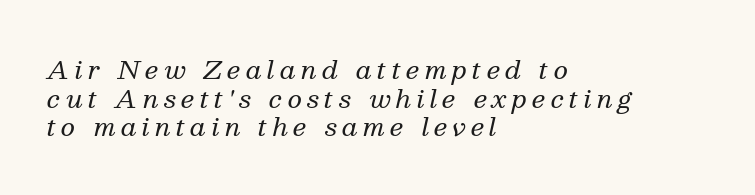
{"italic": "yes", "lean": "right", "slant_degrees": 13, "bold": "no", "underline": "no", "align": "left", "line_spacing": "tight", "line_spacing_ratio": 1.15, "letter_spacing": "wide", "letter_spacing_em": 0.21, "glyph_px": 25}
